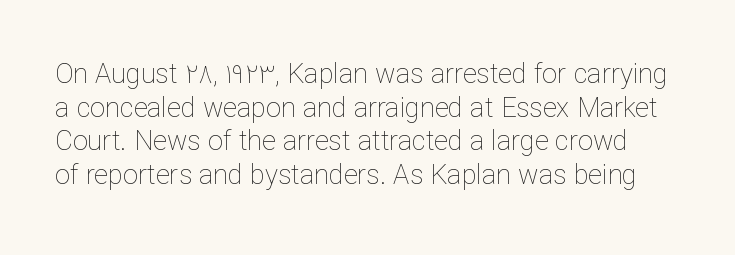
The face looks like a standard text weight, possibly lighter. Designer's note — italics off, roman on. This sample keeps an unexceptional amount of space between lines. Descenders hang freely into open space. Does extra space separate the letters? No, they use regular spacing.
